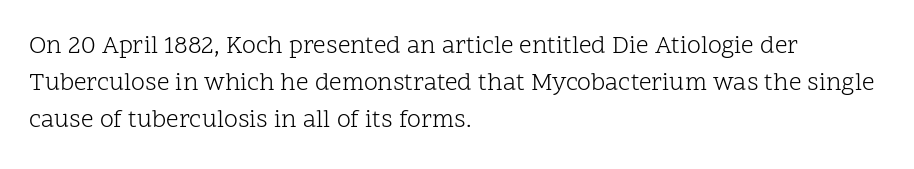
{"italic": "no", "bold": "no", "underline": "no", "align": "left", "line_spacing": "normal", "line_spacing_ratio": 1.49, "letter_spacing": "normal", "letter_spacing_em": 0.0, "glyph_px": 25}
